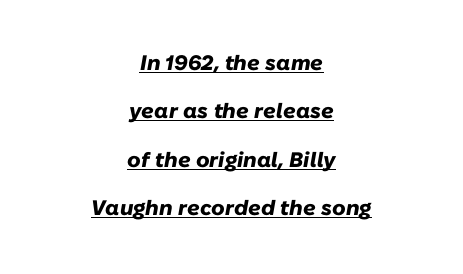
{"italic": "yes", "lean": "right", "slant_degrees": 10, "bold": "yes", "underline": "yes", "align": "center", "line_spacing": "loose", "line_spacing_ratio": 2.3, "letter_spacing": "normal", "letter_spacing_em": 0.0, "glyph_px": 21}
